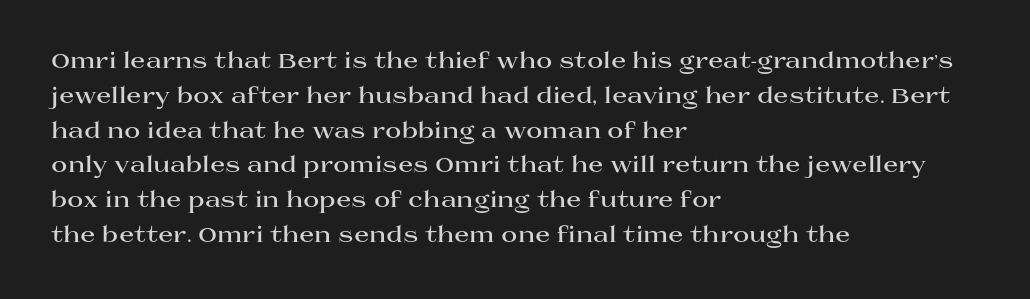
{"italic": "no", "bold": "yes", "underline": "no", "align": "left", "line_spacing": "normal", "line_spacing_ratio": 1.58, "letter_spacing": "normal", "letter_spacing_em": 0.0, "glyph_px": 22}
